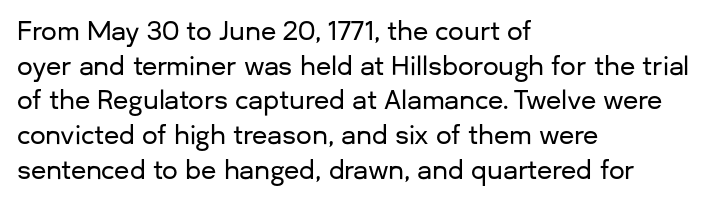
Has an underline been added? It has not. Observe the ordinary spacing: letters are neighbours, not strangers. What's the leading like? Ordinary, nothing unusual. Reading down the block, your eye returns to a fixed left position each line. Every character sits straight up, as roman type does.
